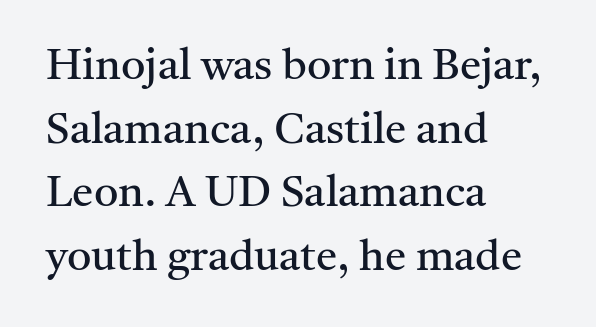
The image shows 43 px regular-weight serif type, upright; set left-aligned, normal line spacing (1.48x), normal letter spacing, not underlined; medium stroke contrast and a medium x-height.
